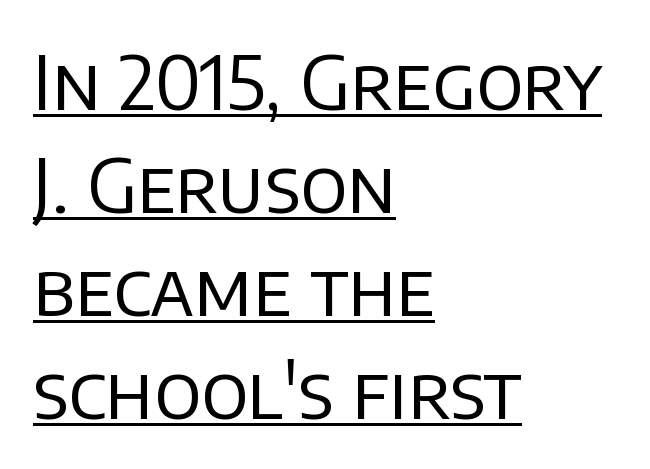
{"serif": "no", "italic": "no", "bold": "no", "weight": "regular", "width": "normal", "stroke_contrast": "low", "x_height": "large", "monospaced": "no", "underline": "yes", "align": "left", "line_spacing": "normal", "line_spacing_ratio": 1.39, "letter_spacing": "normal", "letter_spacing_em": 0.0, "glyph_px": 74}
